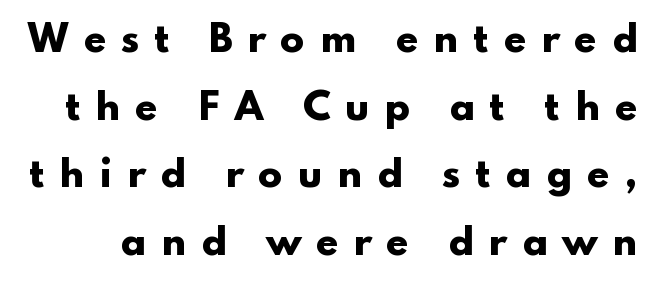
Note the varied advance widths — an 'i' is clearly narrower than an 'm'. The letters stand straight up with perfectly vertical stems. Plain, unruled lines of type. How heavy is the stroke? Heavy — this is a bold. Examine the stroke ends and you'll find no serifs. Between one letter and the next there's a generous, obvious gap.
